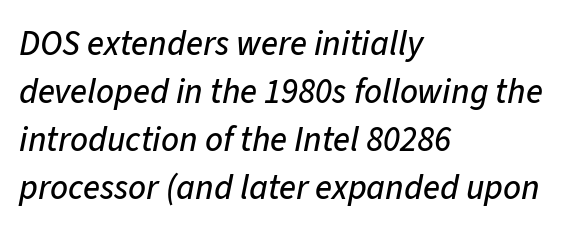
{"italic": "yes", "lean": "right", "slant_degrees": 11, "width": "normal", "stroke_contrast": "low", "x_height": "medium", "monospaced": "no", "underline": "no", "align": "left", "line_spacing": "normal", "line_spacing_ratio": 1.37, "letter_spacing": "normal", "letter_spacing_em": 0.0, "glyph_px": 35}
